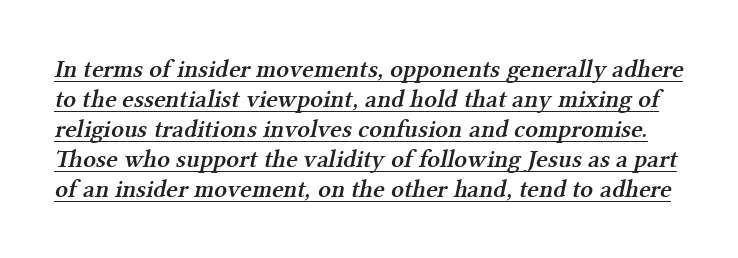
Q: Is the text bold? A: Semi-bold.
Q: Is the text underlined? A: Yes.
Q: Is the spacing between letters normal or unusually wide? A: Normal.
